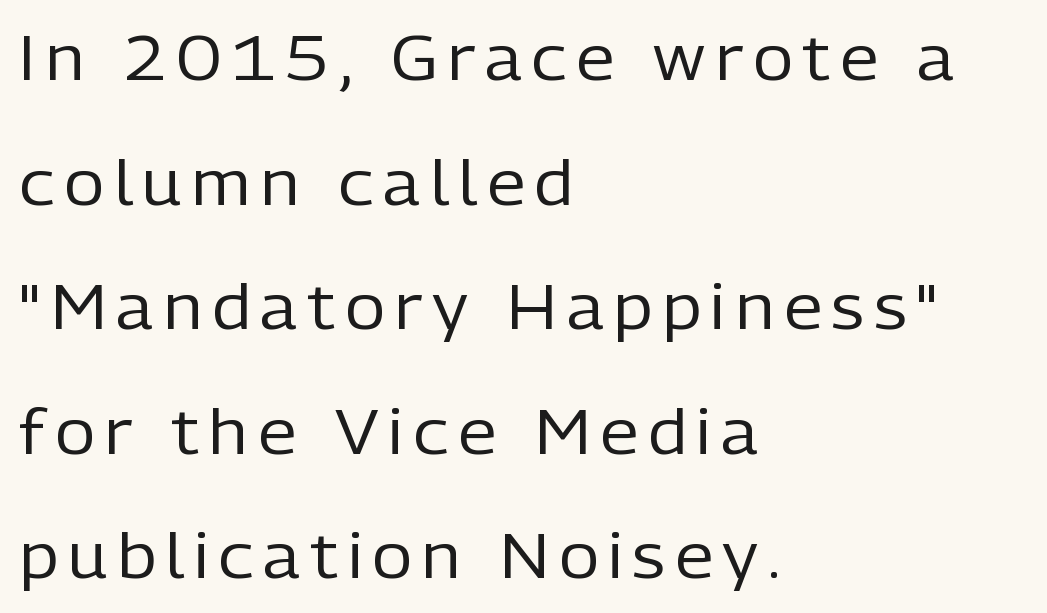
Q: Is the text bold? A: No.
Q: Is the text italic (slanted)? A: No, it is upright.
Q: Is the typeface a serif or a sans-serif typeface? A: Sans-serif.
Q: Is the text underlined? A: No.
Q: How is the paragraph aligned? A: Left-aligned.
Q: Is the spacing between lines tight, normal or loose? A: Loose.
Q: Width (condensed, normal, or wide)? A: Normal.
Q: Stroke contrast? A: Low.
Q: x-height? A: Medium.
Q: Monospaced? A: No.
